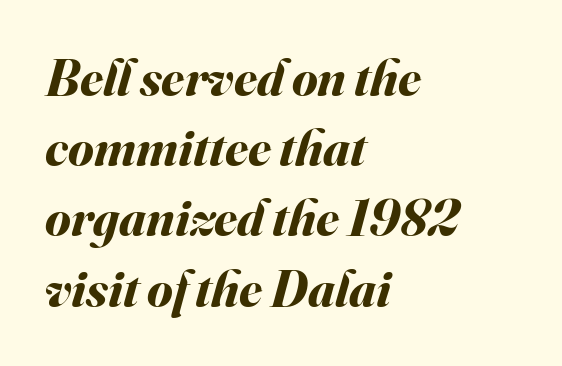
The image shows 52 px bold type, italic (leaning right); set left-aligned, normal line spacing (1.35x), normal letter spacing, not underlined; medium stroke contrast and a small x-height.
